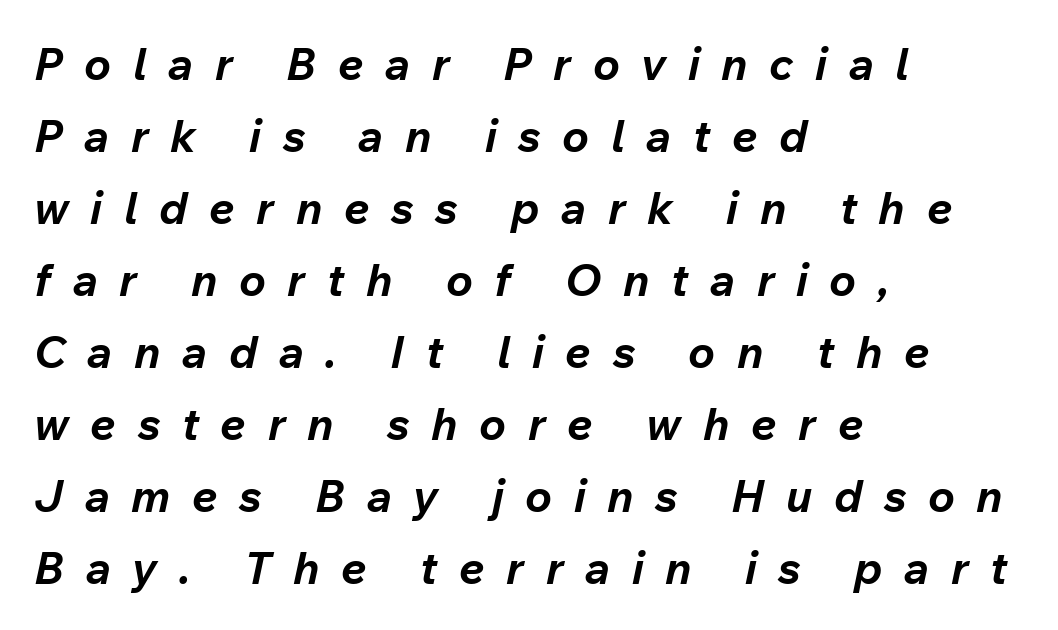
Where is the straight margin? On the left. As a designer I'd log this as weight 700, bold. You could not count columns in this text — the font is proportionally spaced. Observe the wide spacing: letters keep a clear distance from each other.
